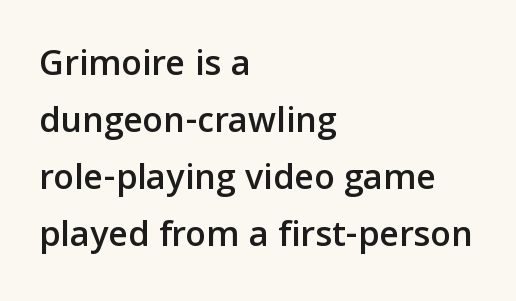
{"serif": "no", "italic": "no", "width": "normal", "stroke_contrast": "low", "x_height": "medium", "monospaced": "no", "underline": "no", "align": "left", "line_spacing": "normal", "line_spacing_ratio": 1.5, "letter_spacing": "normal", "letter_spacing_em": 0.0, "glyph_px": 38}
